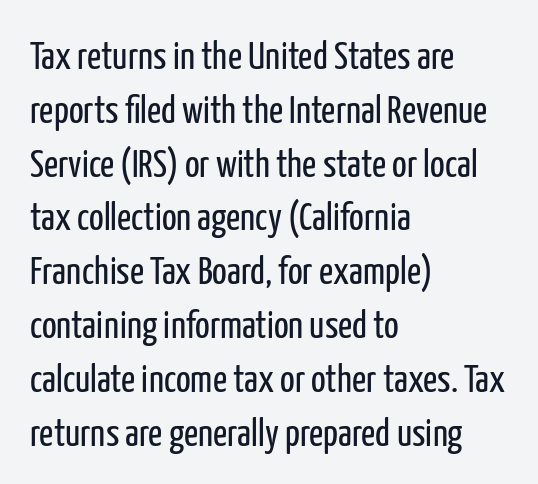
Examine the stroke ends and you'll find no serifs. These lines keep a tight, regular rhythm from letter to letter. The typeface has the unassuming heft of standard copy or less. This sample keeps an unexceptional amount of space between lines. Underlining? Definitely not there. A typesetter would call this proportional, since set widths differ per character.
